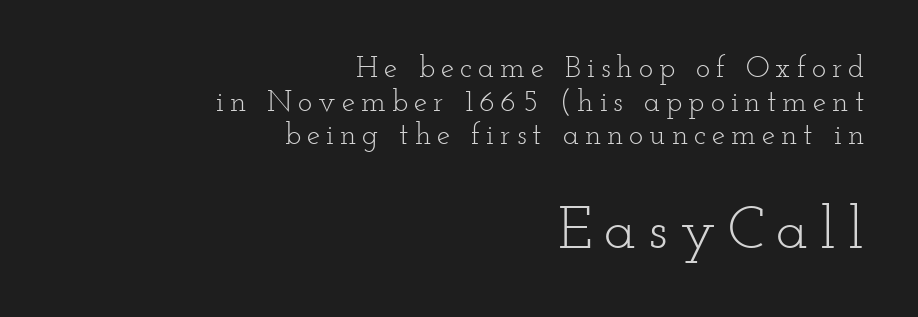
Q: Is the text bold? A: No.
Q: Is the text italic (slanted)? A: No, it is upright.
Q: Is the typeface a serif or a sans-serif typeface? A: Serif.
Q: Is the text underlined? A: No.
Q: How is the paragraph aligned? A: Right-aligned.
Q: Is the spacing between letters normal or unusually wide? A: Unusually wide.
Q: Is the spacing between lines tight, normal or loose? A: Tight.
Q: Which block of text is set in a larger size, the first (top) or the second (bottom)? A: The second (bottom) one.
Q: Width (condensed, normal, or wide)? A: Wide.
Q: Stroke contrast? A: Low.
Q: x-height? A: Small.
Q: Monospaced? A: No.
